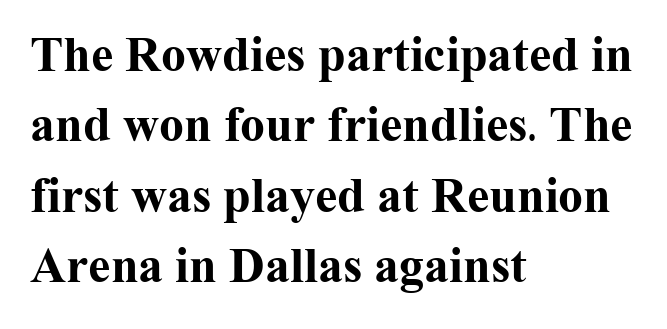
{"serif": "yes", "italic": "no", "bold": "yes", "weight": "bold", "width": "normal", "stroke_contrast": "medium", "x_height": "medium", "monospaced": "no", "underline": "no", "align": "left", "line_spacing": "normal", "line_spacing_ratio": 1.41, "letter_spacing": "normal", "letter_spacing_em": 0.0, "glyph_px": 50}
